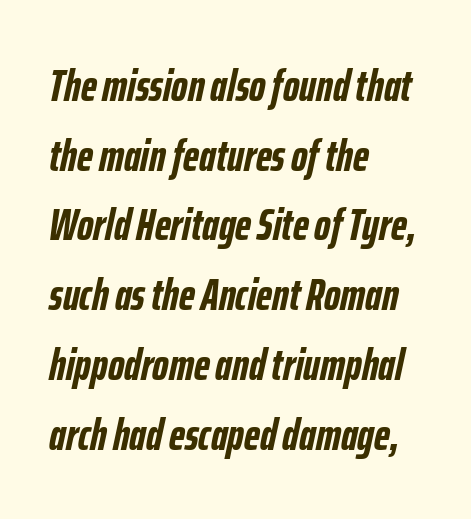
The image shows 45 px semibold, condensed type, italic (leaning right); set left-aligned, normal line spacing (1.55x), normal letter spacing, not underlined; low stroke contrast and a medium x-height.
